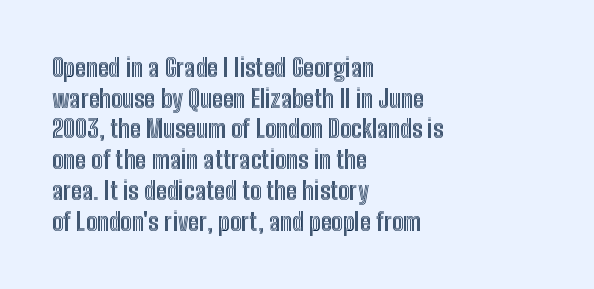
Q: Is the text italic (slanted)? A: No, it is upright.
Q: Is the text underlined? A: No.
Q: How is the paragraph aligned? A: Left-aligned.
Q: Is the spacing between letters normal or unusually wide? A: Normal.
